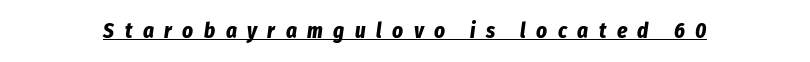
Q: Is the text bold? A: Yes.
Q: Is the text italic (slanted)? A: Yes, it leans right by about 8 degrees.
Q: Is the text underlined? A: Yes.
Q: Is the spacing between letters normal or unusually wide? A: Unusually wide.
